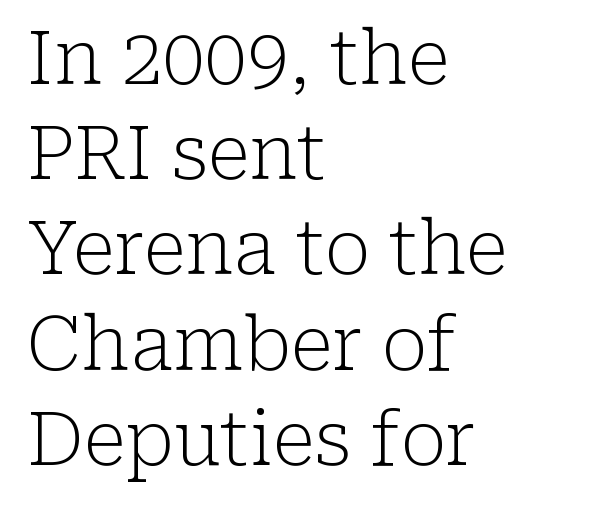
The image shows 75 px light serif type, upright; set left-aligned, normal line spacing (1.27x), normal letter spacing, not underlined; low stroke contrast and a medium x-height.
